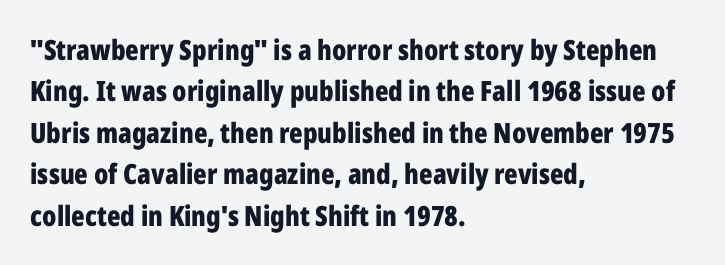
The image shows 28 px bold, condensed sans-serif type, upright; set left-aligned, normal line spacing (1.48x), normal letter spacing, not underlined; low stroke contrast and a medium x-height.
